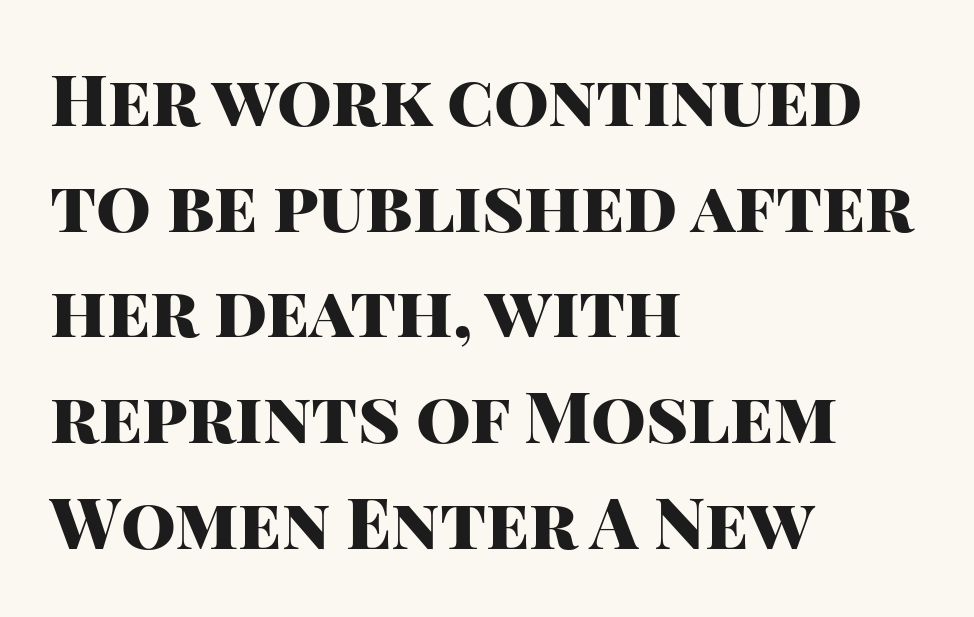
The type sits square on the baseline with zero lean. No word sits above an underline. Emphasis by weight is at full strength: bold. This is sans-serif lettering, the kind often seen on screens and signage. Does the copy run flush right? No — it runs flush left.
